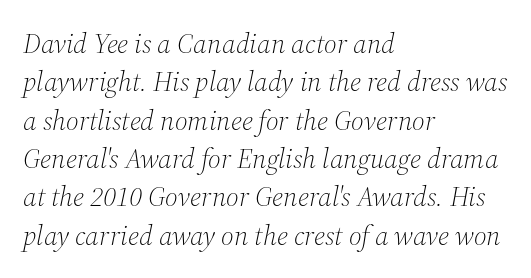
{"serif": "yes", "italic": "yes", "lean": "right", "slant_degrees": 12, "bold": "no", "weight": "light", "width": "normal", "stroke_contrast": "medium", "x_height": "medium", "monospaced": "no", "underline": "no", "align": "left", "line_spacing": "normal", "line_spacing_ratio": 1.37, "letter_spacing": "normal", "letter_spacing_em": 0.0, "glyph_px": 28}
